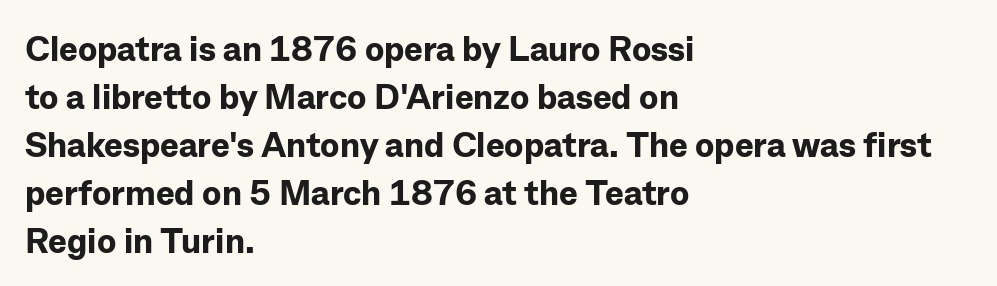
The image shows 35 px bold sans-serif type, upright; set left-aligned, normal line spacing (1.37x), normal letter spacing, not underlined; low stroke contrast and a medium x-height.
